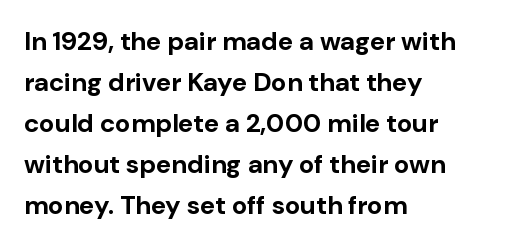
The image shows 26 px bold type, upright; set left-aligned, normal line spacing (1.58x), normal letter spacing, not underlined.
